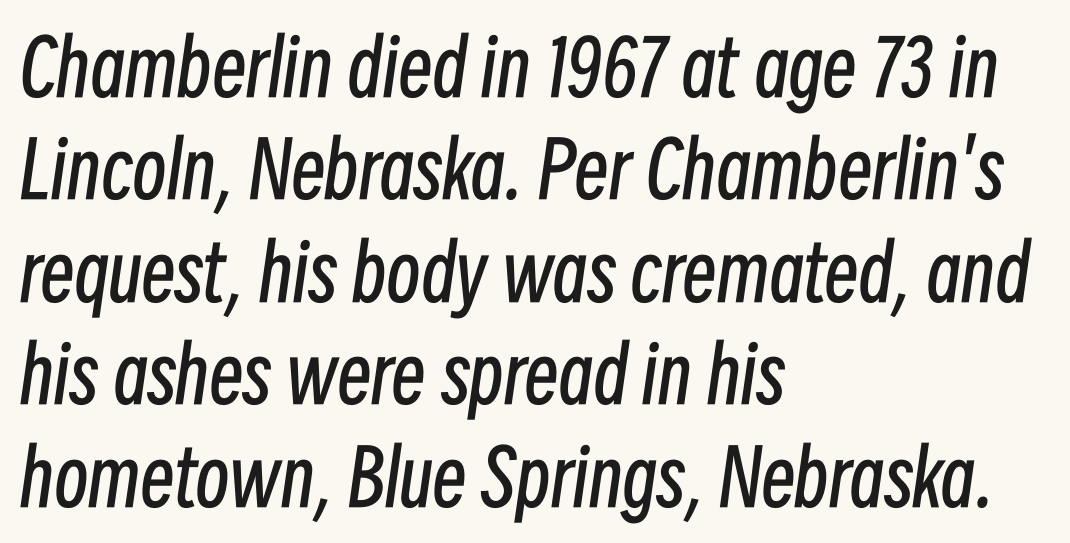
The letters advance in unequal steps, a hallmark of proportional type. Each stroke keeps to a modest, everyday thickness or less. Would a proofreader flag this as italicized? Yes. You could call the tracking neutral — neither tight nor loose. Rule under the text: the space is simply empty.
